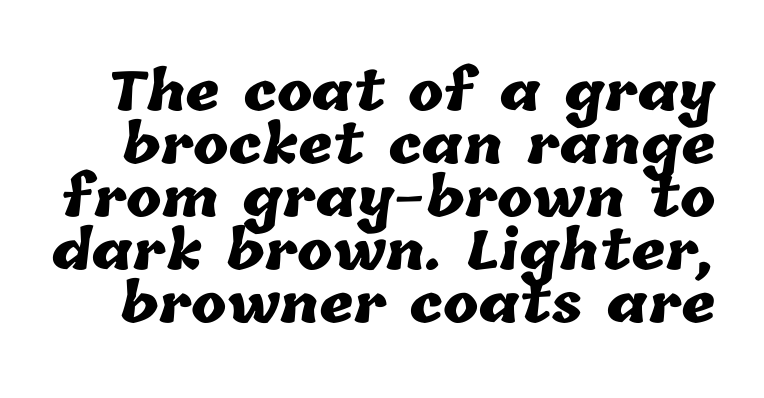
Summary of weight: heavy, a full bold. The gap between lines stays unmarked. The passage shown stacks its lines with hardly any gap. Each word holds together tightly as a unit, with standard inter-letter gaps. The rendering uses natural spacing where letterforms have individual widths.
